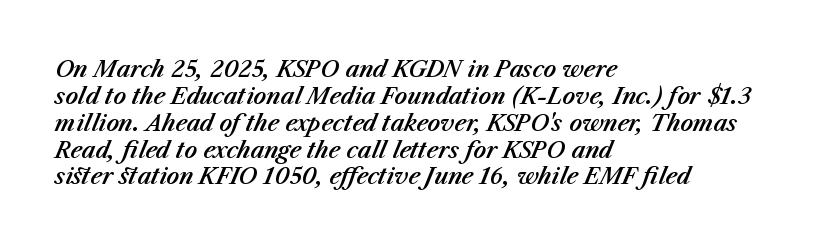
The image shows 22 px text type, italic (leaning right); set left-aligned, line spacing 1.22x, normal letter spacing, not underlined.
